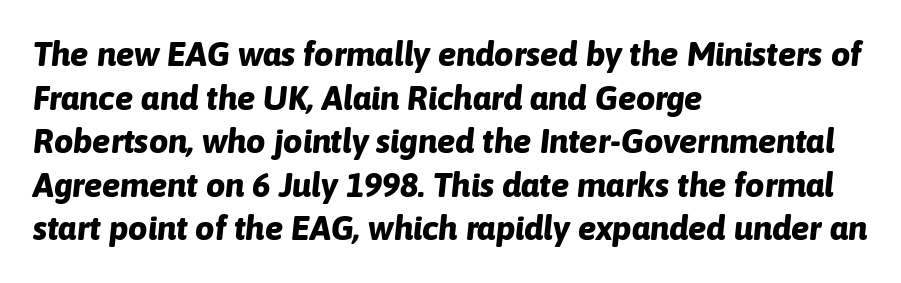
{"italic": "yes", "lean": "right", "slant_degrees": 6, "bold": "yes", "weight": "bold", "width": "normal", "stroke_contrast": "low", "x_height": "medium", "monospaced": "no", "underline": "no", "align": "left", "line_spacing": "normal", "line_spacing_ratio": 1.28, "letter_spacing": "normal", "letter_spacing_em": 0.0, "glyph_px": 34}
